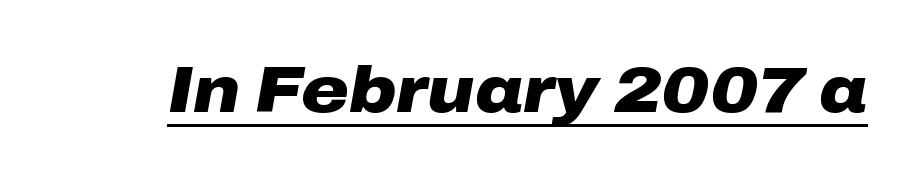
Q: Is the text bold? A: Yes.
Q: Is the text italic (slanted)? A: Yes, it leans right by about 10 degrees.
Q: Is the text underlined? A: Yes.
Q: Is the spacing between letters normal or unusually wide? A: Normal.
Q: Width (condensed, normal, or wide)? A: Wide.
Q: Stroke contrast? A: Low.
Q: x-height? A: Medium.
Q: Monospaced? A: No.
